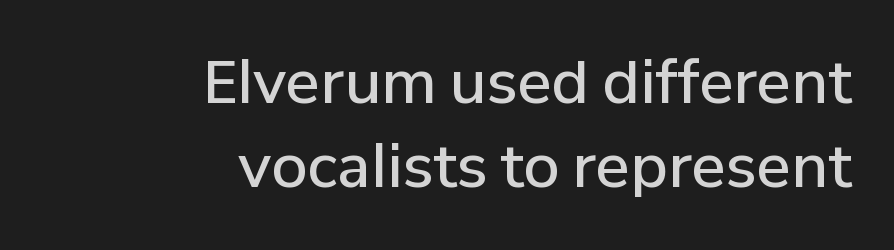
Q: Is the text bold? A: Semi-bold.
Q: Is the text italic (slanted)? A: No, it is upright.
Q: Is the typeface a serif or a sans-serif typeface? A: Sans-serif.
Q: Is the text underlined? A: No.
Q: How is the paragraph aligned? A: Right-aligned.
Q: Is the spacing between letters normal or unusually wide? A: Normal.
Q: Is the spacing between lines tight, normal or loose? A: Normal.
Q: Width (condensed, normal, or wide)? A: Normal.
Q: Stroke contrast? A: Low.
Q: x-height? A: Medium.
Q: Monospaced? A: No.
